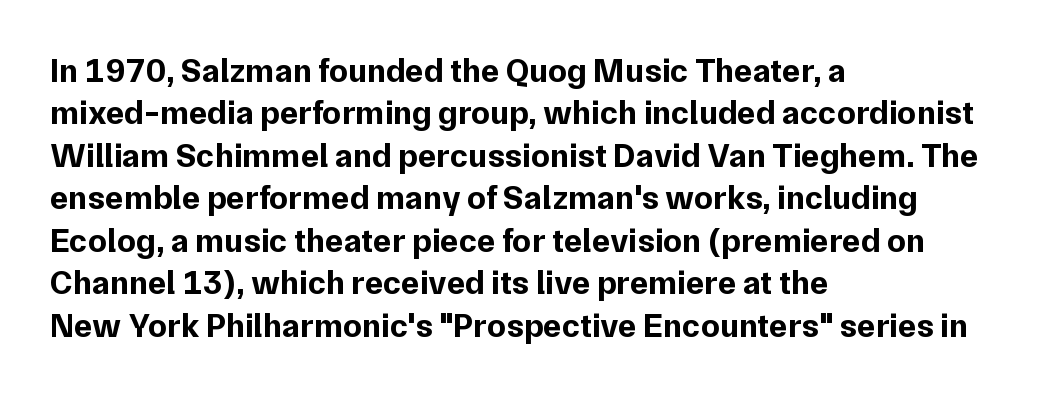
{"serif": "no", "italic": "no", "bold": "yes", "weight": "bold", "width": "normal", "stroke_contrast": "low", "x_height": "medium", "monospaced": "no", "underline": "no", "align": "left", "line_spacing": "normal", "line_spacing_ratio": 1.25, "letter_spacing": "normal", "letter_spacing_em": 0.0, "glyph_px": 34}
